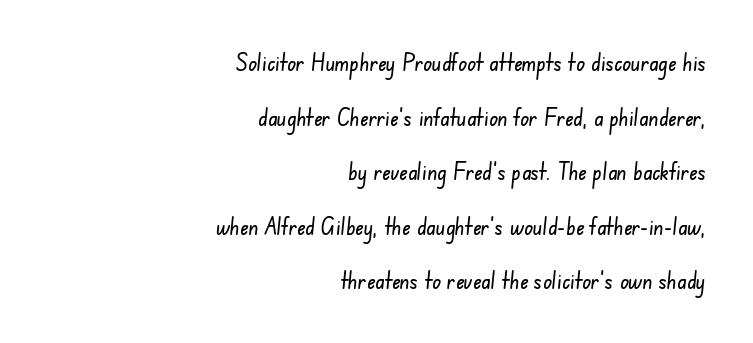
Check the space under the baseline: it is left empty. Widely set lines give the paragraph a tall, airy silhouette. Inter-character spacing is left at the font's built-in metrics. Right-aligned paragraph, ragged on the left.
